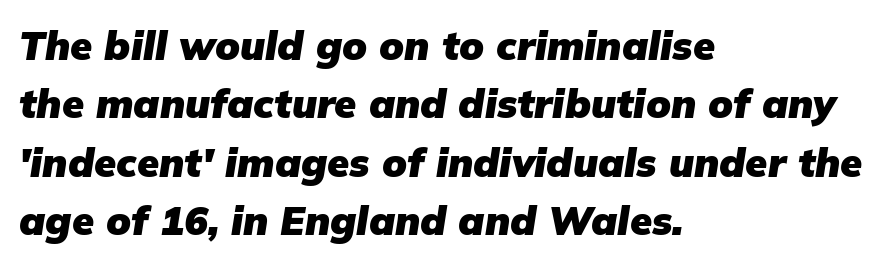
{"italic": "yes", "lean": "right", "slant_degrees": 9, "bold": "yes", "weight": "heavy", "width": "normal", "stroke_contrast": "low", "x_height": "medium", "monospaced": "no", "underline": "no", "align": "left", "line_spacing": "normal", "line_spacing_ratio": 1.46, "letter_spacing": "normal", "letter_spacing_em": 0.0, "glyph_px": 40}
